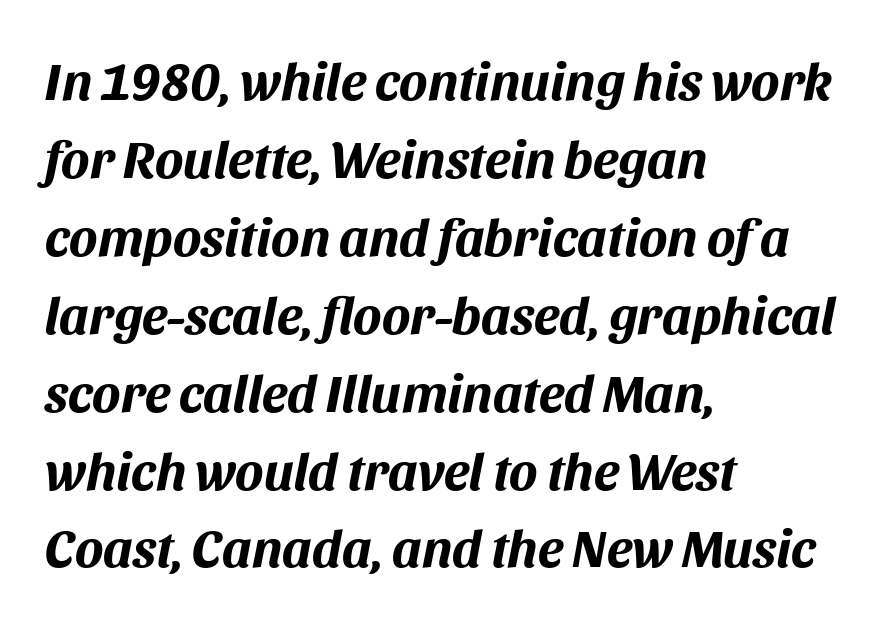
The image shows 53 px bold type, italic (leaning right); set left-aligned, normal line spacing (1.47x), normal letter spacing, not underlined; medium stroke contrast and a large x-height.
